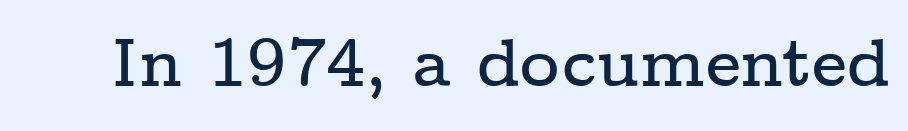
The image shows 68 px wide serif type, upright; set normal letter spacing, not underlined; low stroke contrast and a medium x-height.
